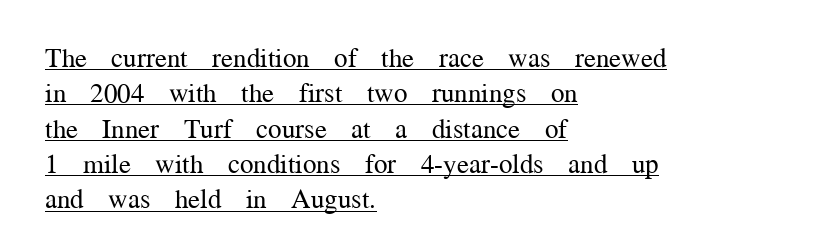
The image shows 27 px text type, upright; set left-aligned, normal line spacing (1.31x), normal letter spacing, underlined.
